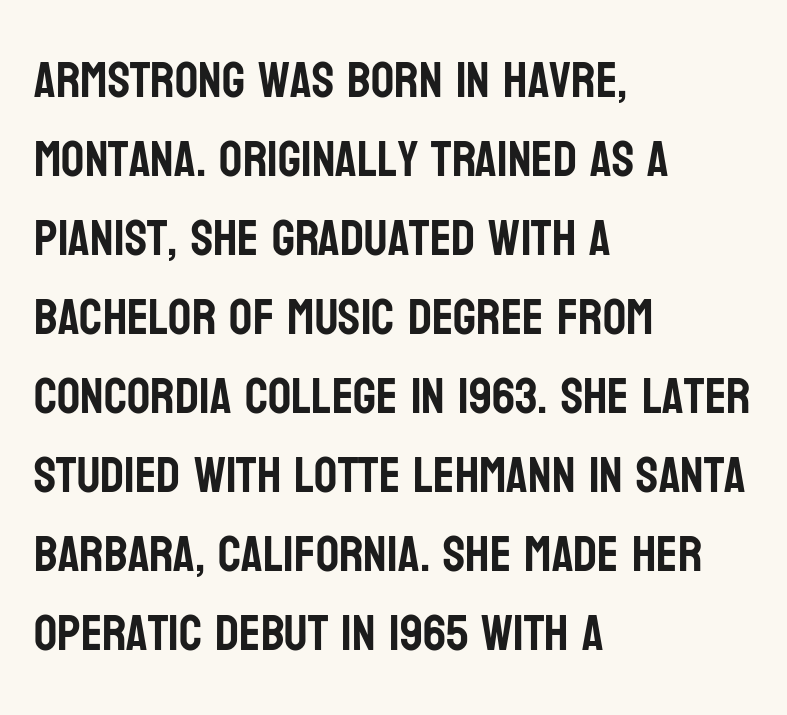
The compositor pushed each line to the left boundary. Ascenders rise straight up at ninety degrees. These lines are composed in type without serifs. This rendering leaves character spacing at its baseline value. Each letter keeps its own natural width here, so spacing adapts to shape. Leading: standard.
